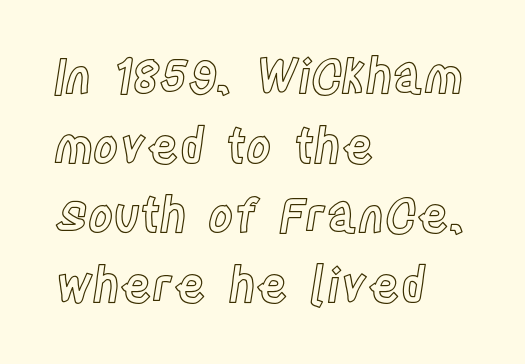
The space directly below the letters is spotless. The face used here is proportionally spaced, like ordinary book or web type. Glyph-to-glyph distance matches everyday printed text. Compared with typical paragraphs, the rows here are spaced about the same. If you drew a ruler down the left edge, every line would touch it.
